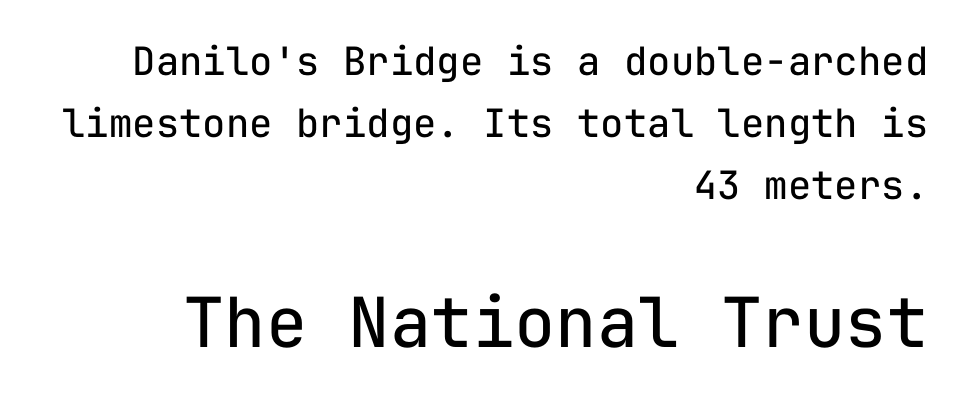
The image shows 69 px regular-weight sans-serif type, upright, monospaced; set right-aligned, normal line spacing (1.59x), normal letter spacing, not underlined; the second (bottom) block is 1.77x larger; low stroke contrast and a medium x-height.
